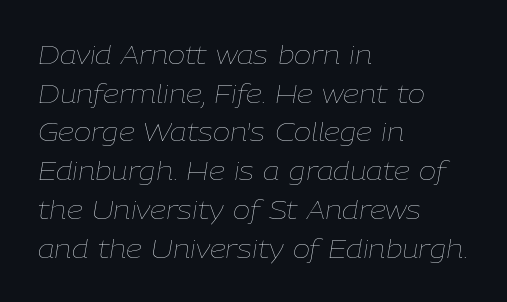
The image shows 26 px text type, italic (leaning right); set left-aligned, normal line spacing (1.49x), normal letter spacing, not underlined.
